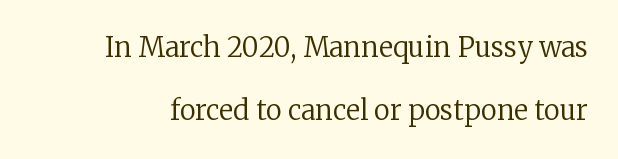
The image shows 27 px text type, upright; set loose line spacing (2.35x), normal letter spacing, not underlined.
